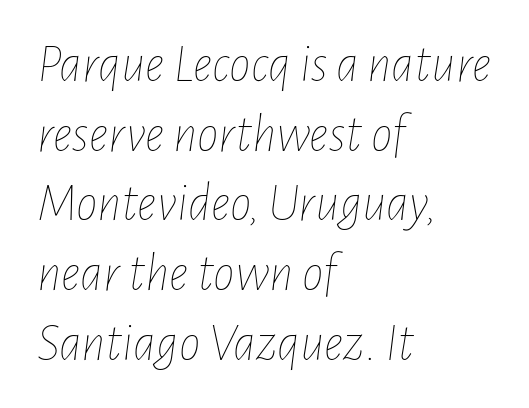
Q: Is the text bold? A: No.
Q: Is the text italic (slanted)? A: Yes, it leans right by about 7 degrees.
Q: Is the text underlined? A: No.
Q: How is the paragraph aligned? A: Left-aligned.
Q: Is the spacing between letters normal or unusually wide? A: Normal.
Q: Is the spacing between lines tight, normal or loose? A: Normal.
Q: Width (condensed, normal, or wide)? A: Condensed.
Q: Stroke contrast? A: Low.
Q: x-height? A: Medium.
Q: Monospaced? A: No.
